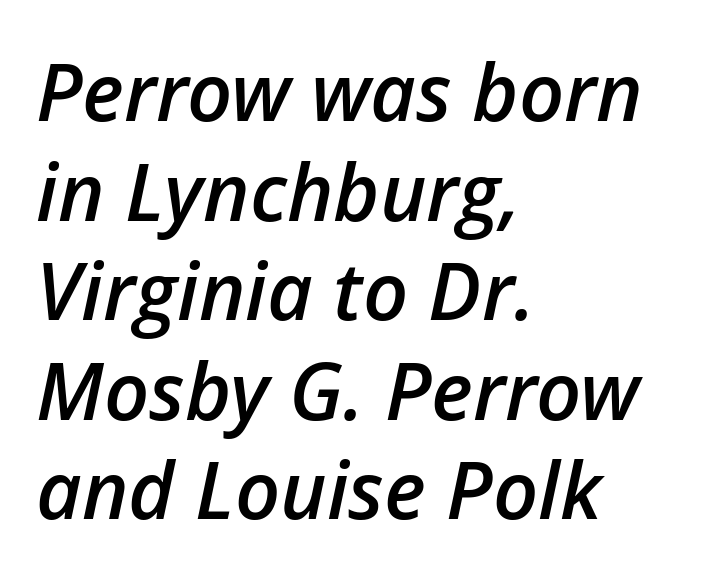
The image shows 79 px semibold type, italic (leaning right); set left-aligned, normal line spacing (1.26x), normal letter spacing, not underlined; low stroke contrast and a medium x-height.
